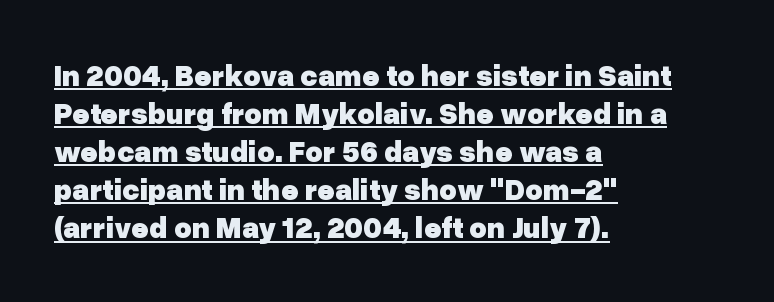
The image shows 30 px heavy sans-serif type, upright; set left-aligned, normal line spacing (1.27x), normal letter spacing, underlined; low stroke contrast and a medium x-height.
